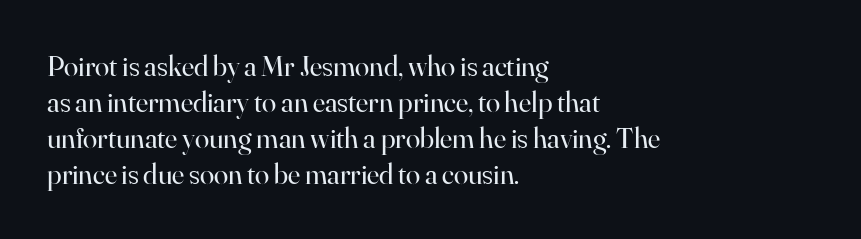
{"serif": "yes", "italic": "no", "bold": "no", "weight": "regular", "width": "normal", "stroke_contrast": "high", "x_height": "small", "monospaced": "no", "underline": "no", "align": "left", "line_spacing_ratio": 1.24, "letter_spacing": "normal", "letter_spacing_em": 0.0, "glyph_px": 29}
